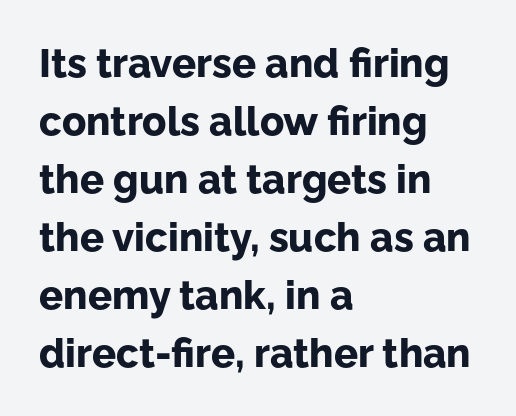
The image shows 40 px bold sans-serif type, upright; set left-aligned, normal line spacing (1.45x), normal letter spacing, not underlined; low stroke contrast and a medium x-height.
